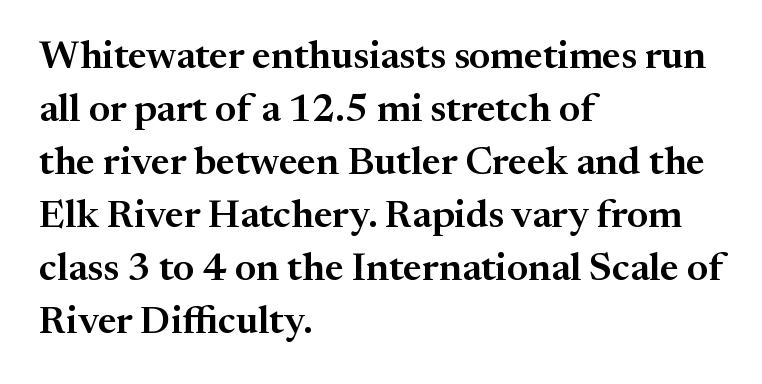
The image shows 39 px serif type, upright; set left-aligned, normal line spacing (1.36x), normal letter spacing, not underlined; medium stroke contrast and a medium x-height.
